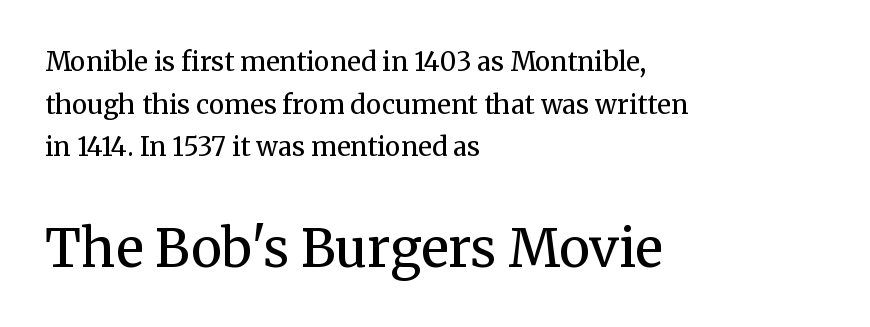
{"serif": "yes", "italic": "no", "bold": "no", "weight": "regular", "width": "normal", "stroke_contrast": "medium", "x_height": "medium", "monospaced": "no", "underline": "no", "align": "left", "line_spacing": "normal", "line_spacing_ratio": 1.64, "letter_spacing": "normal", "letter_spacing_em": 0.0, "larger_block": "second", "size_ratio": 2.0, "glyph_px": 52}
